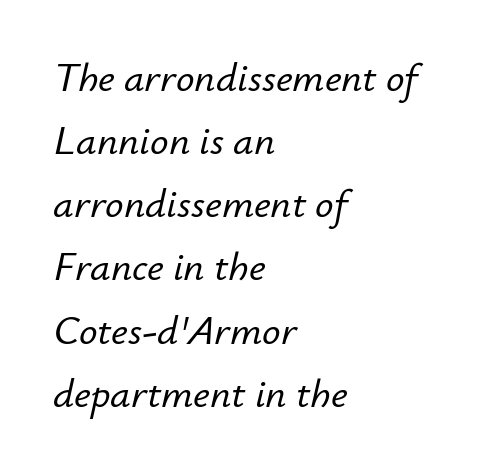
Q: Is the text italic (slanted)? A: Yes, it leans right by about 12 degrees.
Q: Is the text underlined? A: No.
Q: How is the paragraph aligned? A: Left-aligned.
Q: Is the spacing between letters normal or unusually wide? A: Normal.
Q: Is the spacing between lines tight, normal or loose? A: Normal.
Q: Width (condensed, normal, or wide)? A: Normal.
Q: Stroke contrast? A: Low.
Q: x-height? A: Small.
Q: Monospaced? A: No.
